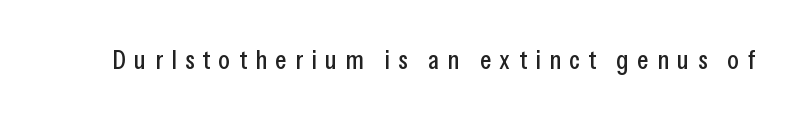
The line texture is sparse and dotted thanks to wide tracking. Clear beneath every line of the passage. In terms of posture, this sample is upright.
